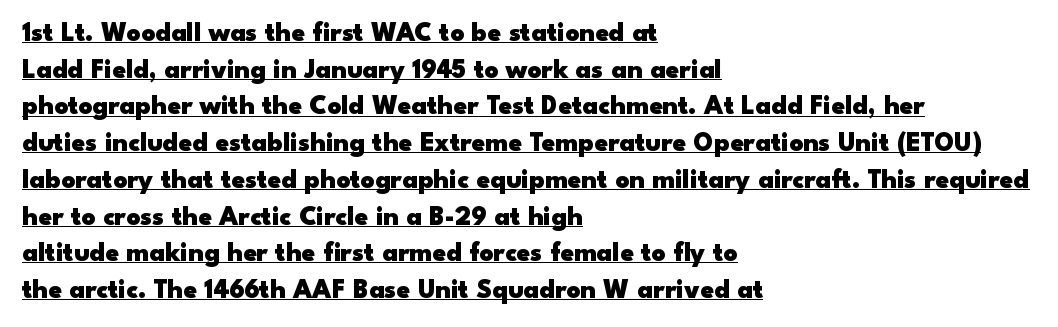
The image shows 27 px bold type, upright; set left-aligned, normal line spacing (1.36x), normal letter spacing, underlined.
